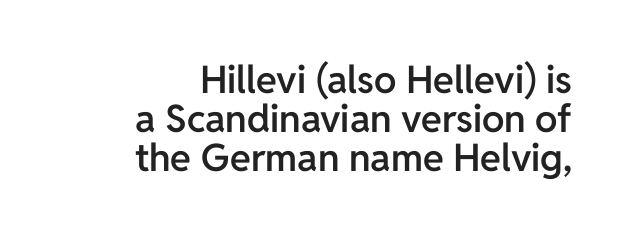
Q: Is the text bold? A: Semi-bold.
Q: Is the text italic (slanted)? A: No, it is upright.
Q: Is the typeface a serif or a sans-serif typeface? A: Sans-serif.
Q: Is the text underlined? A: No.
Q: How is the paragraph aligned? A: Right-aligned.
Q: Is the spacing between letters normal or unusually wide? A: Normal.
Q: Is the spacing between lines tight, normal or loose? A: Tight.
Q: Width (condensed, normal, or wide)? A: Normal.
Q: Stroke contrast? A: Low.
Q: x-height? A: Medium.
Q: Monospaced? A: No.
